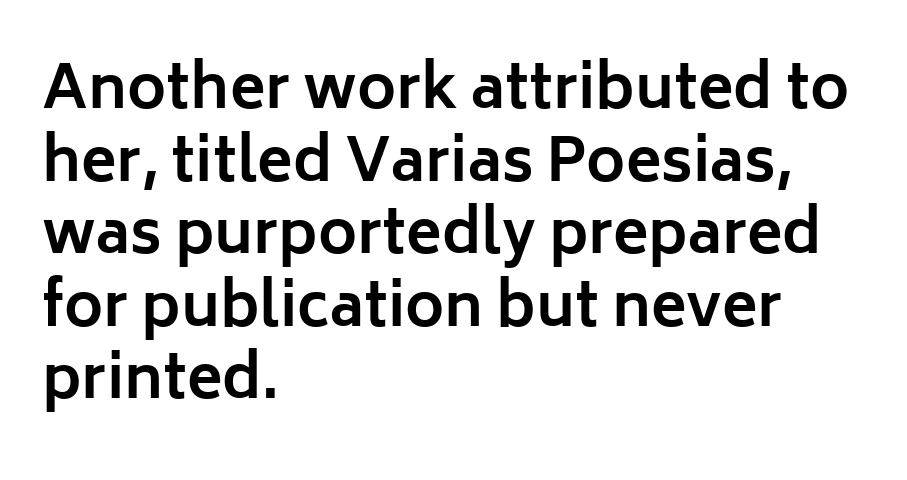
Q: Is the text bold? A: Yes.
Q: Is the text italic (slanted)? A: No, it is upright.
Q: Is the typeface a serif or a sans-serif typeface? A: Sans-serif.
Q: Is the text underlined? A: No.
Q: How is the paragraph aligned? A: Left-aligned.
Q: Is the spacing between letters normal or unusually wide? A: Normal.
Q: Width (condensed, normal, or wide)? A: Normal.
Q: Stroke contrast? A: Low.
Q: x-height? A: Medium.
Q: Monospaced? A: No.
